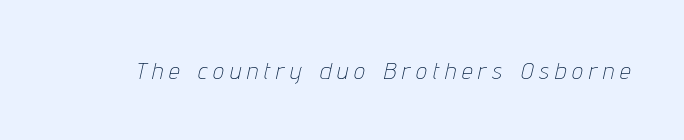
{"italic": "yes", "lean": "right", "slant_degrees": 12, "bold": "no", "underline": "no", "letter_spacing": "wide", "letter_spacing_em": 0.26, "glyph_px": 24}
